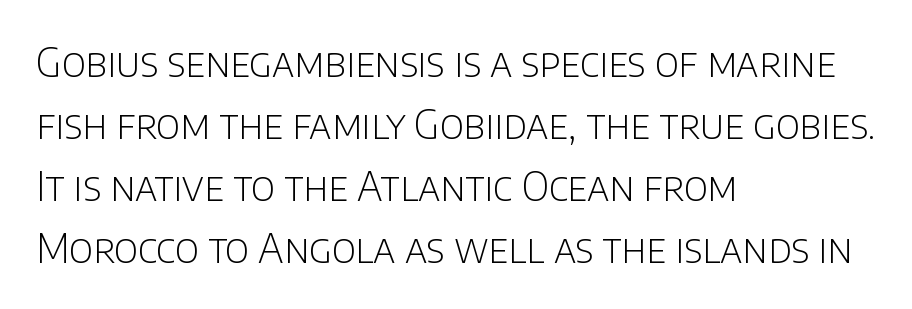
{"serif": "no", "italic": "no", "bold": "no", "weight": "light", "width": "normal", "stroke_contrast": "low", "x_height": "large", "monospaced": "no", "underline": "no", "align": "left", "line_spacing": "normal", "line_spacing_ratio": 1.59, "letter_spacing": "normal", "letter_spacing_em": 0.0, "glyph_px": 39}
